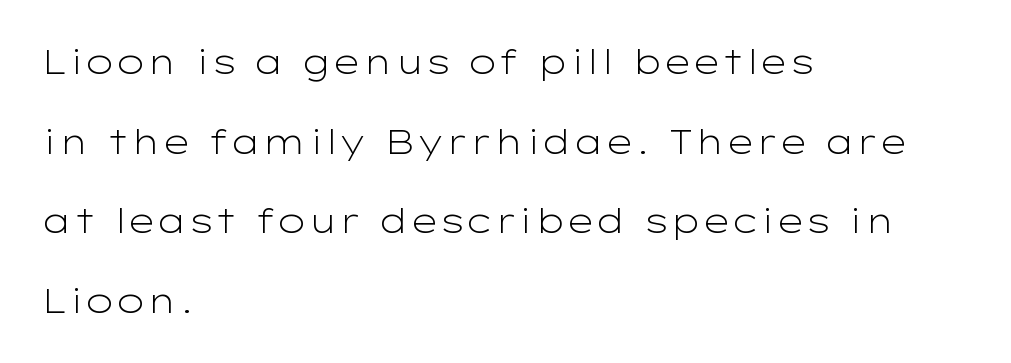
Tall strokes in this sample are plumb rather than angled. The specimen omits any rule beneath the text block's lines. In CSS terms this would be text-align: left. Reading down the column, the eye jumps a long way to each next line.
